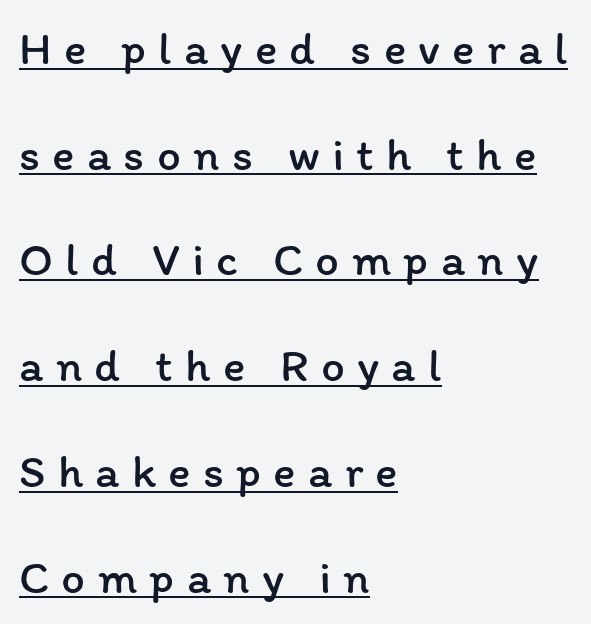
Q: Is the text bold? A: No.
Q: Is the text italic (slanted)? A: No, it is upright.
Q: Is the text underlined? A: Yes.
Q: How is the paragraph aligned? A: Left-aligned.
Q: Is the spacing between letters normal or unusually wide? A: Unusually wide.
Q: Is the spacing between lines tight, normal or loose? A: Loose.
Q: Width (condensed, normal, or wide)? A: Normal.
Q: Stroke contrast? A: Low.
Q: x-height? A: Medium.
Q: Monospaced? A: No.
